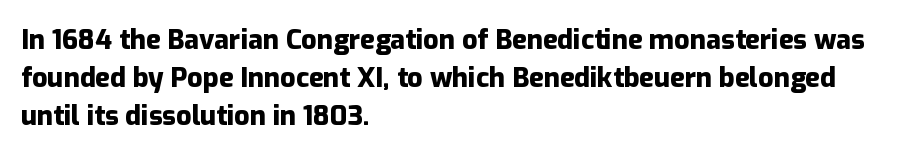
Q: Is the text bold? A: Yes.
Q: Is the text italic (slanted)? A: No, it is upright.
Q: Is the text underlined? A: No.
Q: How is the paragraph aligned? A: Left-aligned.
Q: Is the spacing between letters normal or unusually wide? A: Normal.
Q: Is the spacing between lines tight, normal or loose? A: Normal.
